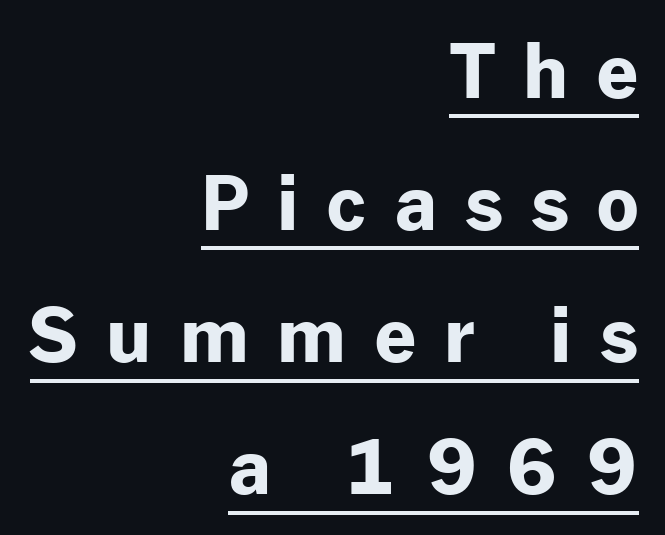
Q: Is the text bold? A: Yes.
Q: Is the text italic (slanted)? A: No, it is upright.
Q: Is the typeface a serif or a sans-serif typeface? A: Sans-serif.
Q: Is the text underlined? A: Yes.
Q: How is the paragraph aligned? A: Right-aligned.
Q: Is the spacing between letters normal or unusually wide? A: Unusually wide.
Q: Width (condensed, normal, or wide)? A: Normal.
Q: Stroke contrast? A: Low.
Q: x-height? A: Medium.
Q: Monospaced? A: No.
